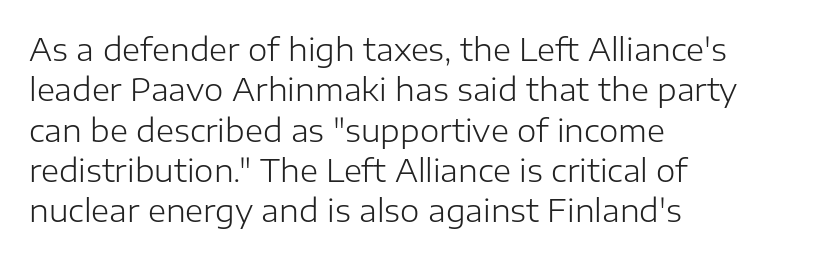
Q: Is the text bold? A: No.
Q: Is the text italic (slanted)? A: No, it is upright.
Q: Is the typeface a serif or a sans-serif typeface? A: Sans-serif.
Q: Is the text underlined? A: No.
Q: How is the paragraph aligned? A: Left-aligned.
Q: Is the spacing between letters normal or unusually wide? A: Normal.
Q: Is the spacing between lines tight, normal or loose? A: Normal.
Q: Width (condensed, normal, or wide)? A: Normal.
Q: Stroke contrast? A: Low.
Q: x-height? A: Medium.
Q: Monospaced? A: No.
